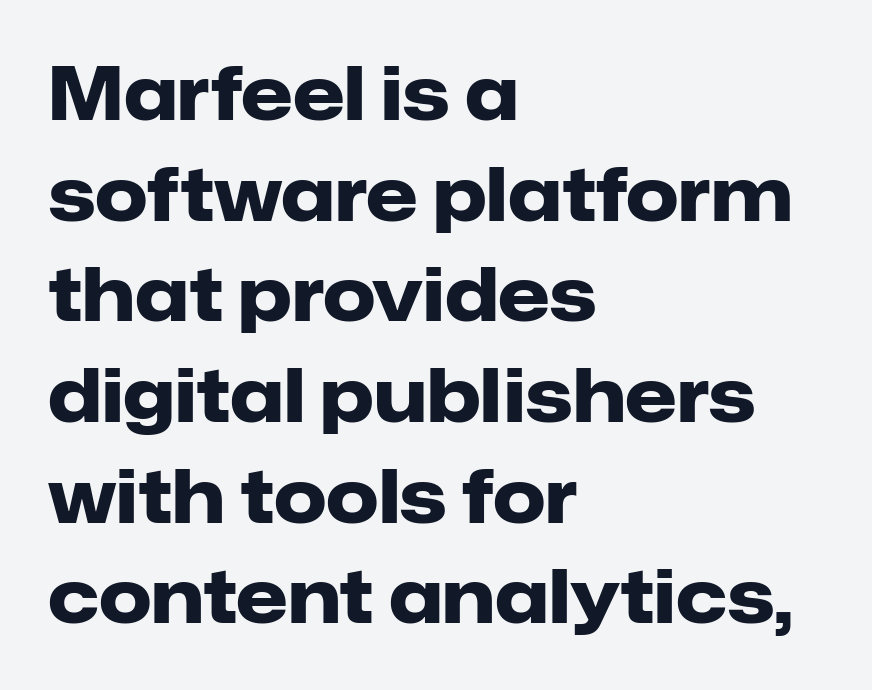
Think of a printed novel: that variable character pitch is what you see here. Line starts are locked; line ends wander. The font's upright variant was chosen for this text. The strokes are fattened all the way to bold.
